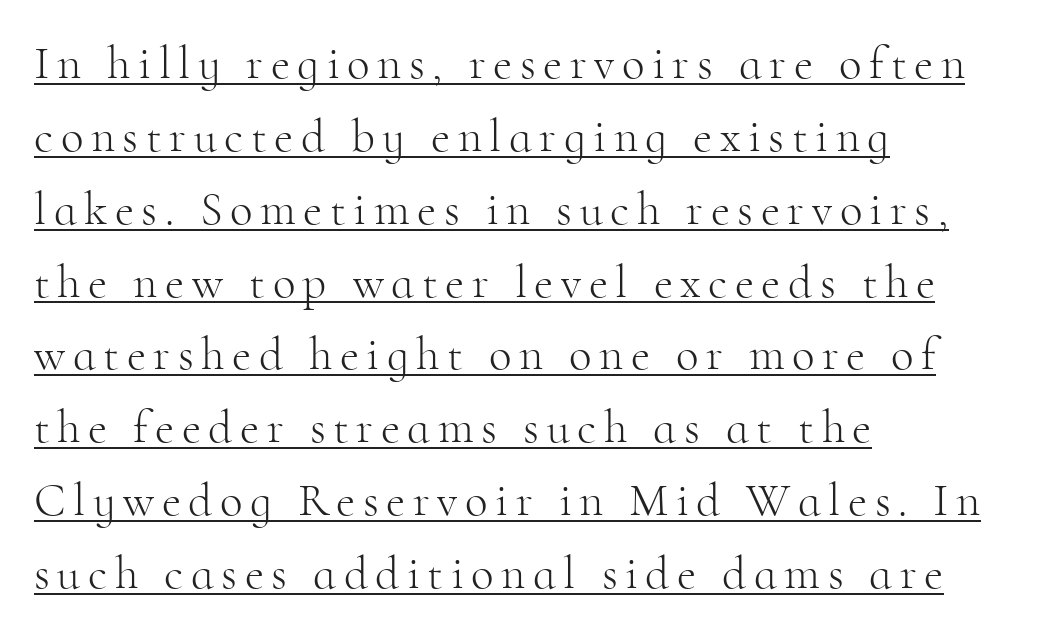
The lines in this sample share a left origin and differ only in where they stop. Letters have the restrained weight of plain body copy at most. Has an underline been added? It has. You can tell from the footed stems that serif type was used. Italic? Not at all — the glyphs are vertical.
